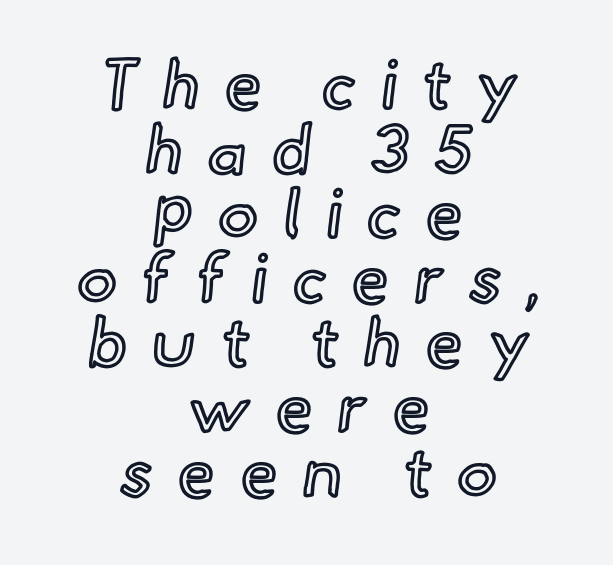
Q: Is the text italic (slanted)? A: Yes.
Q: Is the text underlined? A: No.
Q: How is the paragraph aligned? A: Centered.
Q: Is the spacing between letters normal or unusually wide? A: Unusually wide.
Q: Is the spacing between lines tight, normal or loose? A: Tight.
Q: Width (condensed, normal, or wide)? A: Normal.
Q: x-height? A: Small.
Q: Monospaced? A: No.
